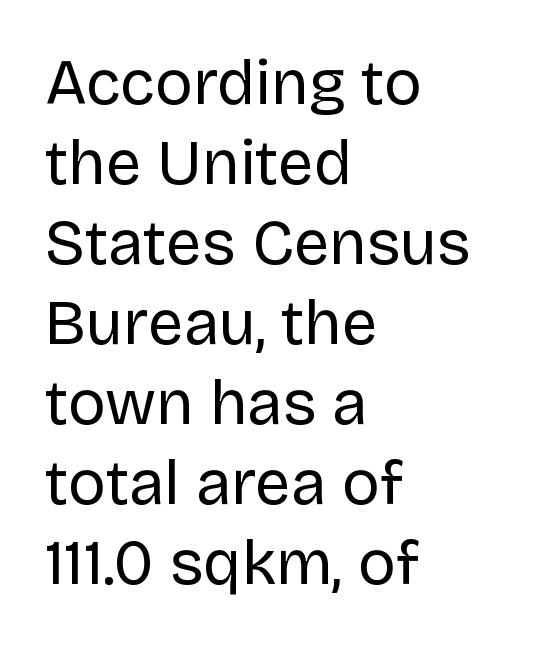
{"serif": "no", "italic": "no", "bold": "no", "weight": "regular", "width": "normal", "stroke_contrast": "low", "x_height": "large", "monospaced": "no", "underline": "no", "align": "left", "line_spacing": "normal", "line_spacing_ratio": 1.27, "letter_spacing": "normal", "letter_spacing_em": 0.0, "glyph_px": 63}
